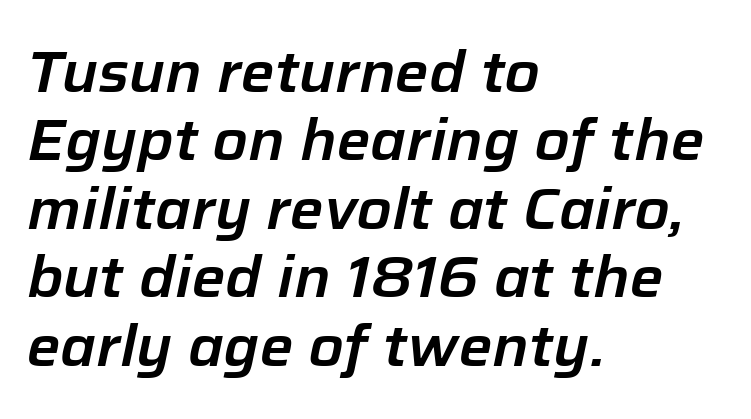
Q: Is the text italic (slanted)? A: Yes, it leans right by about 12 degrees.
Q: Is the text underlined? A: No.
Q: How is the paragraph aligned? A: Left-aligned.
Q: Is the spacing between letters normal or unusually wide? A: Normal.
Q: Width (condensed, normal, or wide)? A: Normal.
Q: Stroke contrast? A: Low.
Q: x-height? A: Medium.
Q: Monospaced? A: No.
